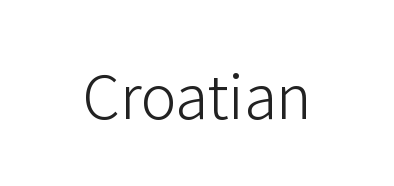
Q: Is the text bold? A: No.
Q: Is the text italic (slanted)? A: No, it is upright.
Q: Is the typeface a serif or a sans-serif typeface? A: Sans-serif.
Q: Is the text underlined? A: No.
Q: Is the spacing between letters normal or unusually wide? A: Normal.
Q: Width (condensed, normal, or wide)? A: Normal.
Q: Stroke contrast? A: Low.
Q: x-height? A: Medium.
Q: Monospaced? A: No.
